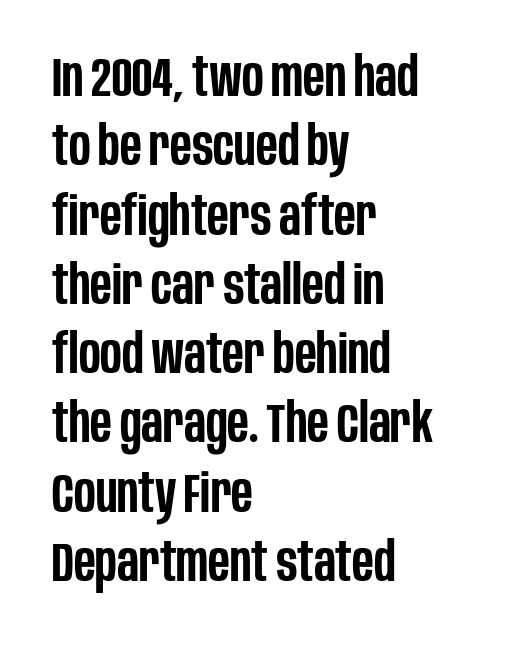
{"serif": "no", "italic": "no", "bold": "semi", "weight": "semibold", "width": "condensed", "stroke_contrast": "low", "x_height": "large", "monospaced": "no", "underline": "no", "align": "left", "line_spacing": "normal", "line_spacing_ratio": 1.26, "letter_spacing": "normal", "letter_spacing_em": 0.0, "glyph_px": 55}
